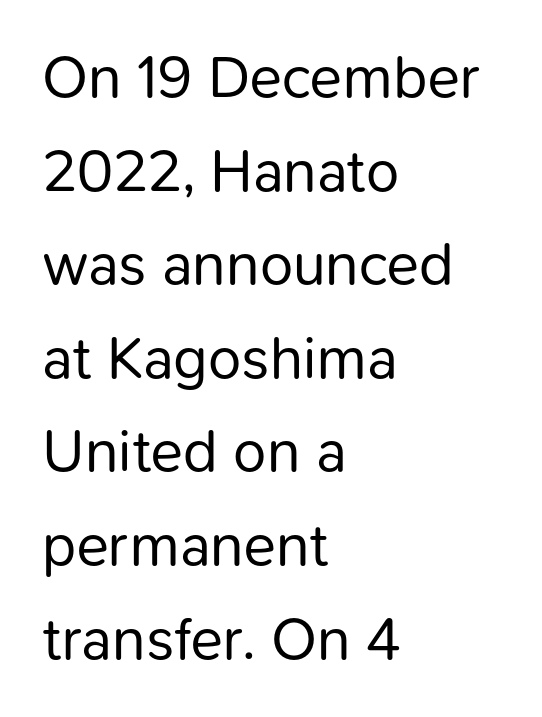
Q: Is the text bold? A: No.
Q: Is the text italic (slanted)? A: No, it is upright.
Q: Is the typeface a serif or a sans-serif typeface? A: Sans-serif.
Q: Is the text underlined? A: No.
Q: How is the paragraph aligned? A: Left-aligned.
Q: Is the spacing between letters normal or unusually wide? A: Normal.
Q: Is the spacing between lines tight, normal or loose? A: Normal.
Q: Width (condensed, normal, or wide)? A: Normal.
Q: Stroke contrast? A: Low.
Q: x-height? A: Medium.
Q: Monospaced? A: No.
